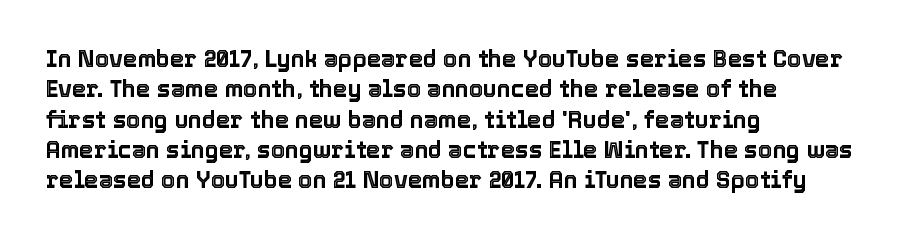
The image shows 23 px text type, upright; set left-aligned, normal line spacing (1.32x), normal letter spacing, not underlined.
